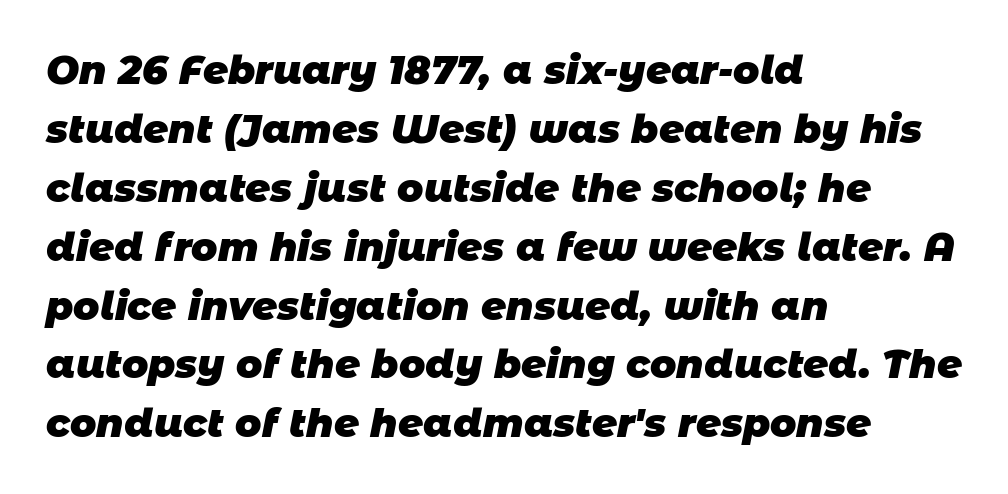
Proportional: the letters do not fall into vertical columns. The baseline area is clear. The lines sit at an ordinary, default distance from one another. Tracking here is standard; glyphs follow each other at the usual distance.
